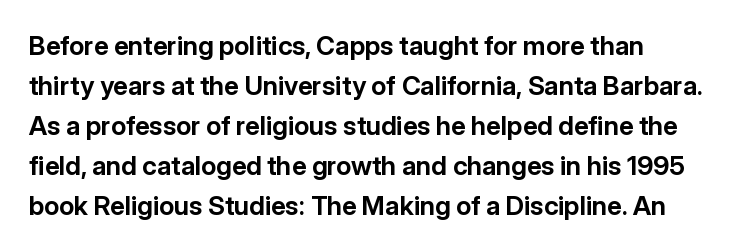
{"italic": "no", "bold": "yes", "underline": "no", "line_spacing": "normal", "line_spacing_ratio": 1.54, "letter_spacing": "normal", "letter_spacing_em": 0.0, "glyph_px": 26}
